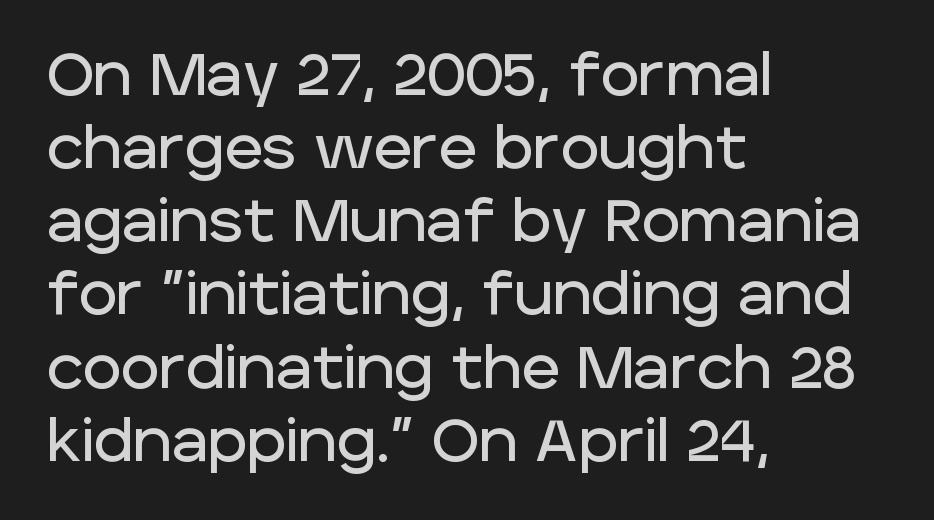
The image shows 59 px sans-serif type, upright; set left-aligned, line spacing 1.24x, normal letter spacing, not underlined; low stroke contrast and a large x-height.
